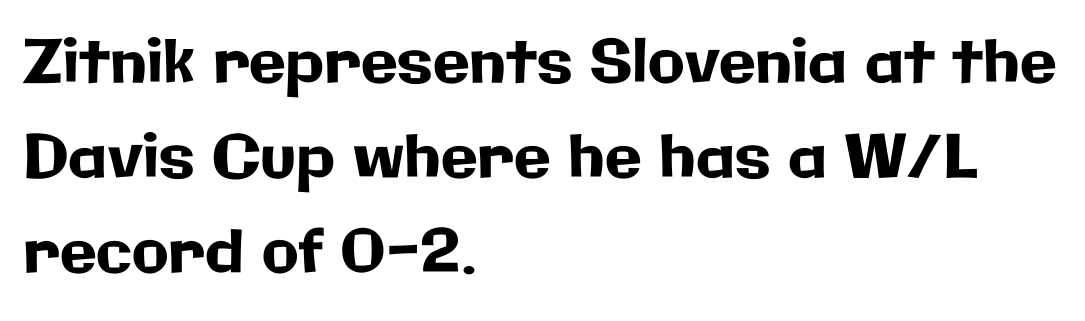
{"serif": "no", "italic": "no", "width": "normal", "stroke_contrast": "low", "x_height": "medium", "monospaced": "no", "underline": "no", "align": "left", "line_spacing": "normal", "line_spacing_ratio": 1.58, "letter_spacing": "normal", "letter_spacing_em": 0.0, "glyph_px": 60}
